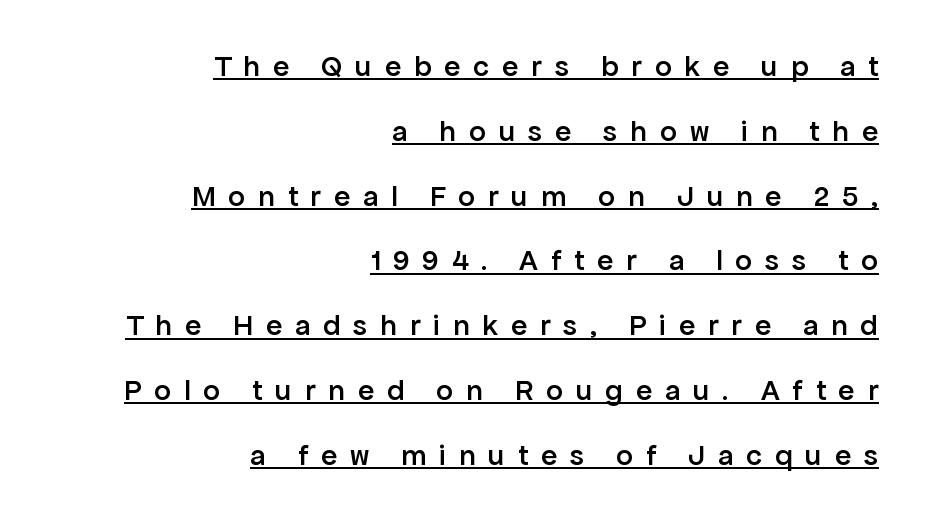
The image shows 30 px semibold sans-serif type, upright; set right-aligned, loose line spacing (2.16x), unusually wide letter spacing (+0.43 em), underlined; low stroke contrast and a medium x-height.
